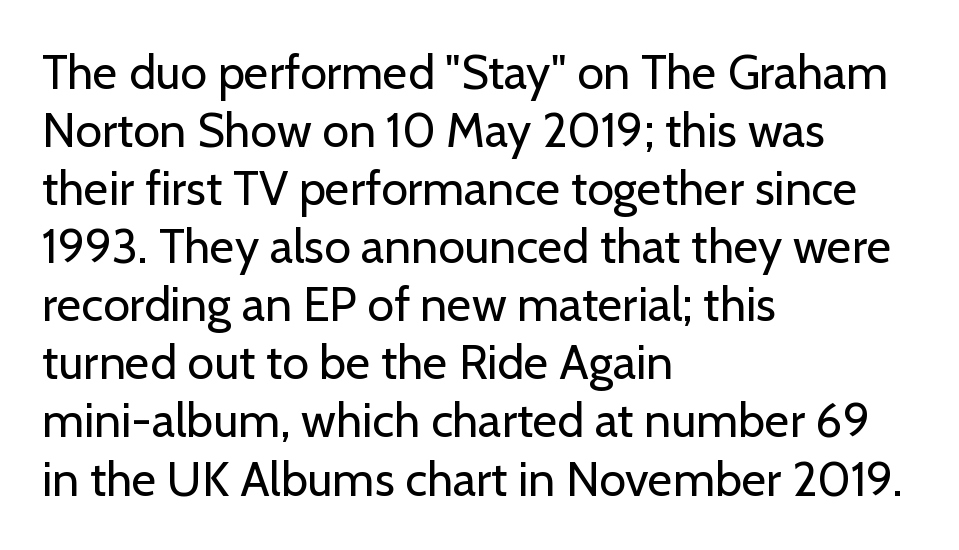
Q: Is the text bold? A: No.
Q: Is the text italic (slanted)? A: No, it is upright.
Q: Is the typeface a serif or a sans-serif typeface? A: Sans-serif.
Q: Is the text underlined? A: No.
Q: How is the paragraph aligned? A: Left-aligned.
Q: Is the spacing between letters normal or unusually wide? A: Normal.
Q: Width (condensed, normal, or wide)? A: Normal.
Q: Stroke contrast? A: Low.
Q: x-height? A: Medium.
Q: Monospaced? A: No.
